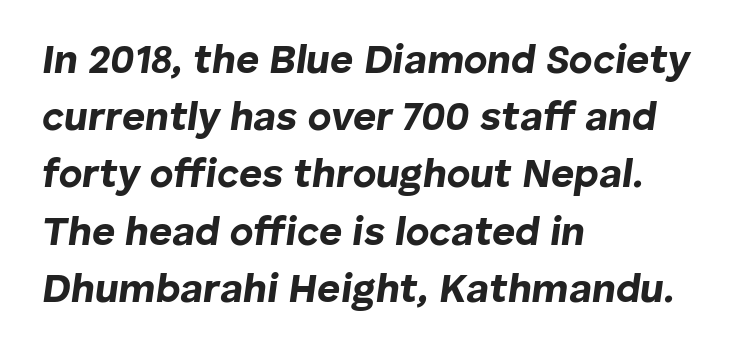
{"italic": "yes", "lean": "right", "slant_degrees": 8, "bold": "yes", "weight": "bold", "width": "normal", "stroke_contrast": "low", "x_height": "medium", "monospaced": "no", "underline": "no", "align": "left", "line_spacing": "normal", "line_spacing_ratio": 1.43, "letter_spacing": "normal", "letter_spacing_em": 0.0, "glyph_px": 40}
